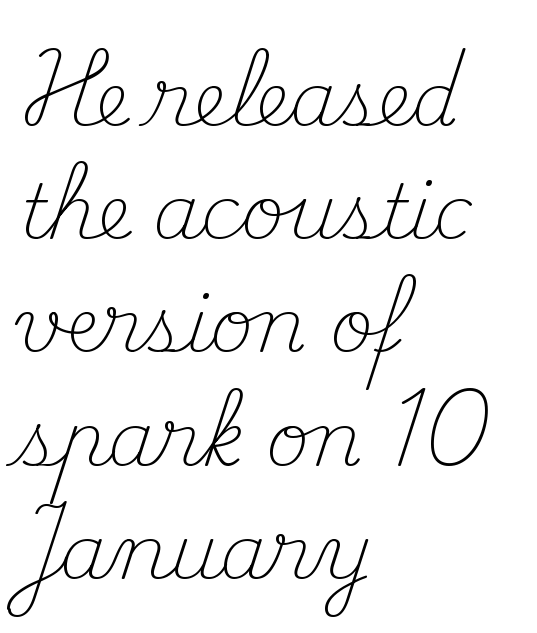
{"serif": "yes", "bold": "no", "weight": "light", "width": "normal", "stroke_contrast": "medium", "x_height": "small", "monospaced": "no", "underline": "no", "align": "left", "line_spacing": "normal", "line_spacing_ratio": 1.51, "letter_spacing": "normal", "letter_spacing_em": 0.0, "glyph_px": 75}
